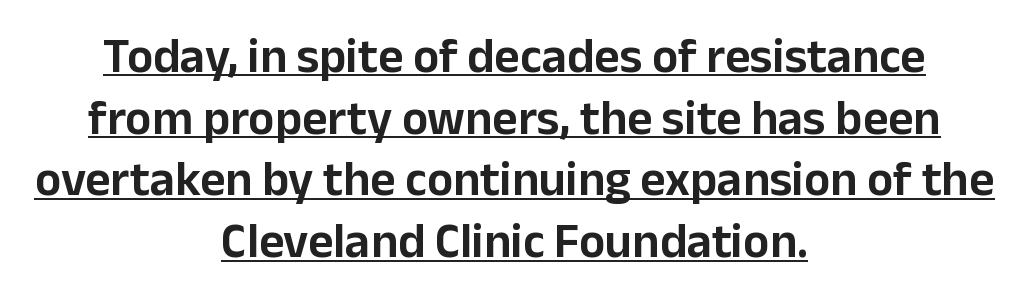
{"serif": "no", "italic": "no", "width": "normal", "stroke_contrast": "low", "x_height": "medium", "monospaced": "no", "underline": "yes", "align": "center", "line_spacing": "normal", "line_spacing_ratio": 1.26, "letter_spacing": "normal", "letter_spacing_em": 0.0, "glyph_px": 49}
